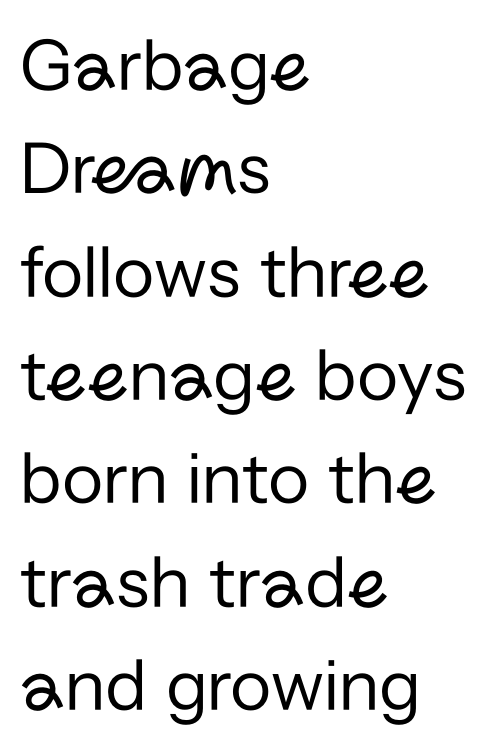
The image shows 76 px regular-weight sans-serif type, upright; set left-aligned, normal line spacing (1.36x), normal letter spacing, not underlined; low stroke contrast and a medium x-height.
